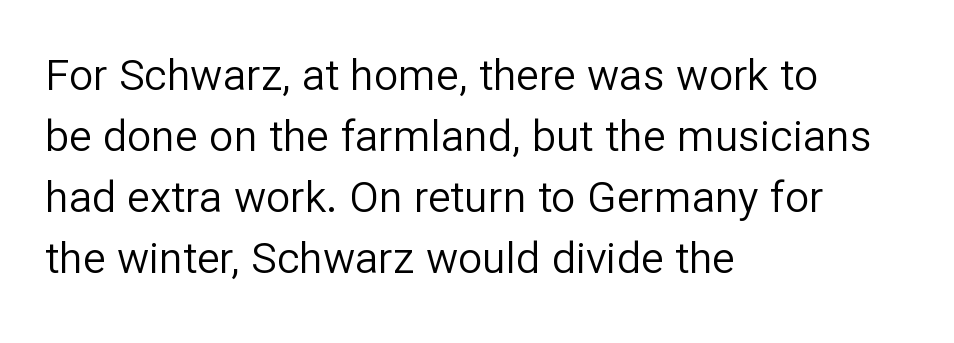
{"serif": "no", "italic": "no", "bold": "no", "weight": "regular", "width": "normal", "stroke_contrast": "low", "x_height": "medium", "monospaced": "no", "underline": "no", "align": "left", "line_spacing": "normal", "line_spacing_ratio": 1.42, "letter_spacing": "normal", "letter_spacing_em": 0.0, "glyph_px": 43}
